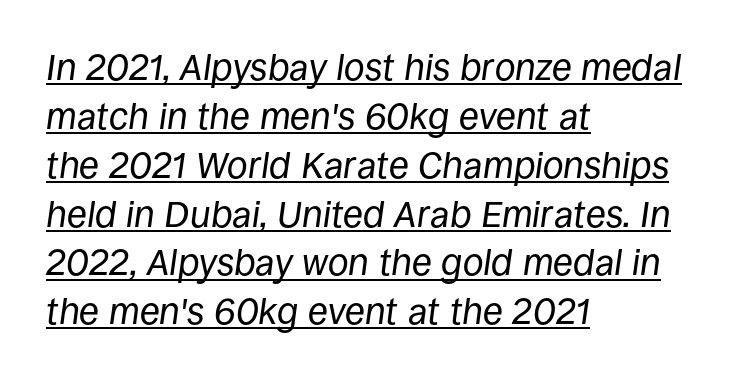
The image shows 37 px regular-weight type, italic (leaning right); set left-aligned, normal line spacing (1.32x), normal letter spacing, underlined; low stroke contrast and a large x-height.
